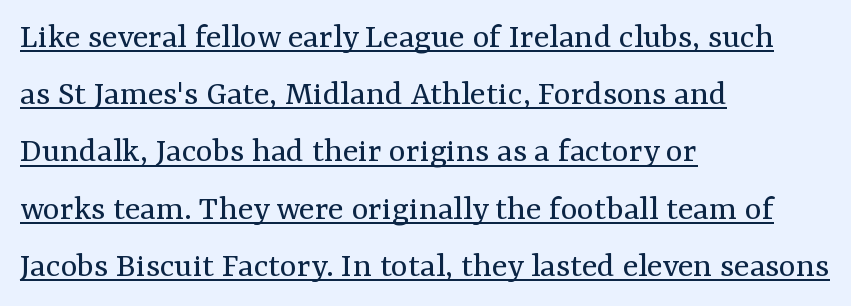
A typesetter would call this leading conventional body-copy spacing. The passage shown is typed in a proportional face where columns would drift. On a weight scale, this lands at 450 or below. The passage shown has conventional tracking throughout. The rag falls on the right side of this text block.
